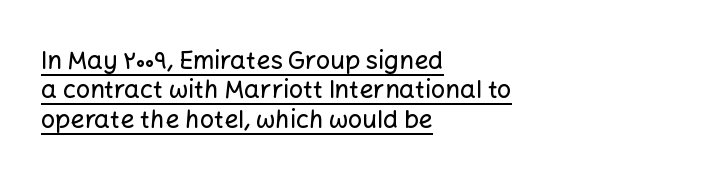
Q: Is the text italic (slanted)? A: No, it is upright.
Q: Is the text underlined? A: Yes.
Q: How is the paragraph aligned? A: Left-aligned.
Q: Is the spacing between letters normal or unusually wide? A: Normal.
